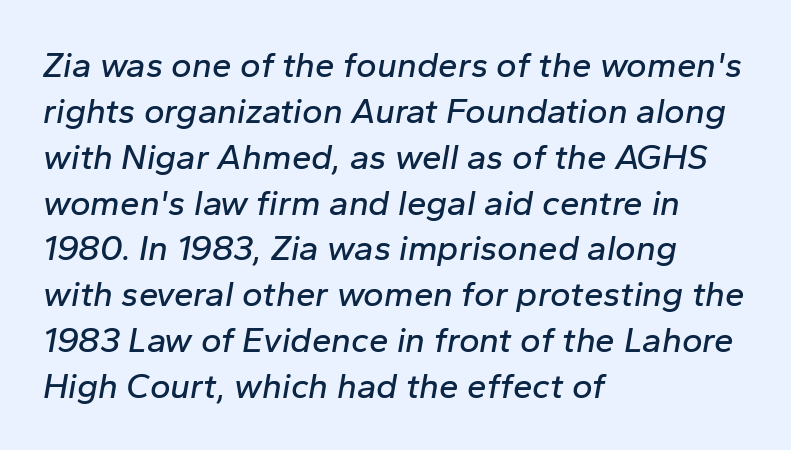
When letters slant like this, we call the style italic. Looks like regular typesetting: each glyph gets only the width it needs. You could call the tracking neutral — neither tight nor loose. The strip under each line holds only bare page. A classic flush-left, rag-right setting is used for this passage. Regarding leading, the lines here are spaced in the standard way.
